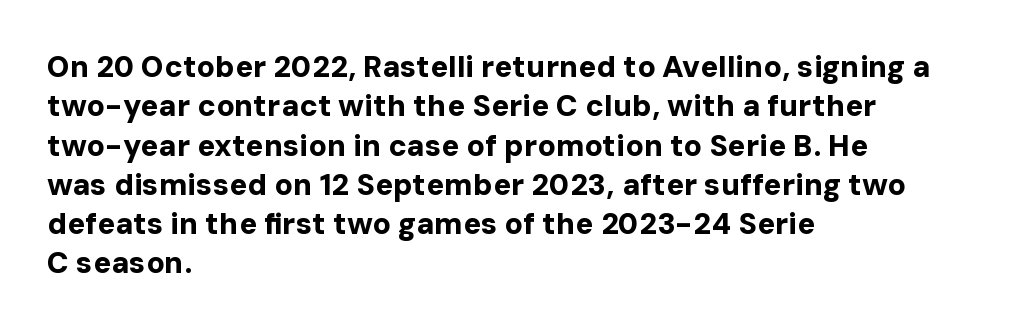
{"serif": "no", "italic": "no", "bold": "yes", "weight": "bold", "width": "normal", "stroke_contrast": "low", "x_height": "medium", "monospaced": "no", "underline": "no", "align": "left", "line_spacing": "normal", "line_spacing_ratio": 1.31, "letter_spacing": "normal", "letter_spacing_em": 0.0, "glyph_px": 30}
